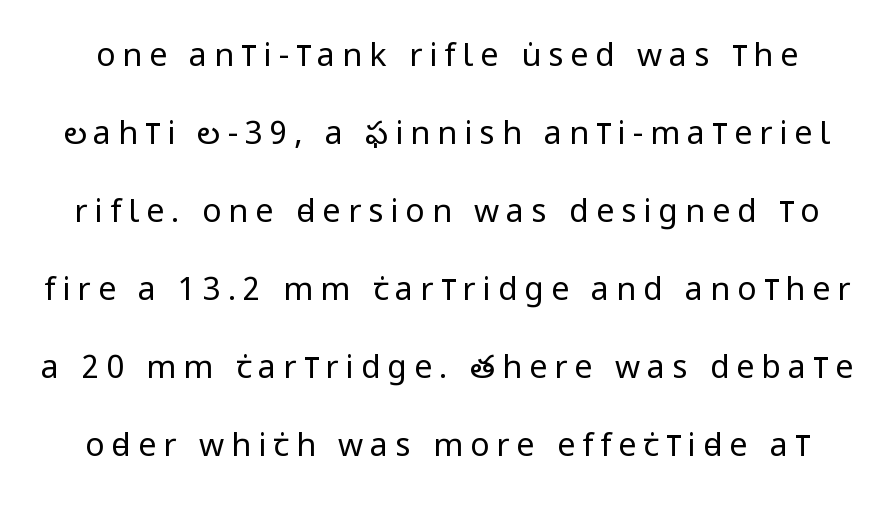
Q: Is the text bold? A: No.
Q: Is the text italic (slanted)? A: No, it is upright.
Q: Is the typeface a serif or a sans-serif typeface? A: Sans-serif.
Q: Is the text underlined? A: No.
Q: Is the spacing between letters normal or unusually wide? A: Unusually wide.
Q: Is the spacing between lines tight, normal or loose? A: Loose.
Q: Width (condensed, normal, or wide)? A: Condensed.
Q: Stroke contrast? A: Low.
Q: x-height? A: Large.
Q: Monospaced? A: No.
